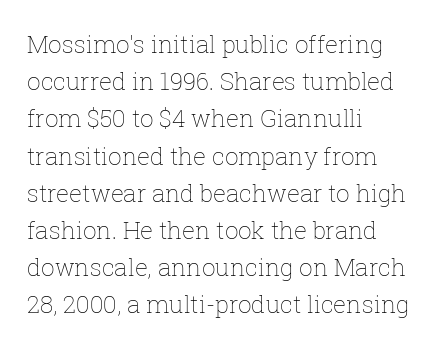
{"italic": "no", "bold": "no", "underline": "no", "align": "left", "line_spacing": "normal", "line_spacing_ratio": 1.55, "letter_spacing": "normal", "letter_spacing_em": 0.0, "glyph_px": 24}
